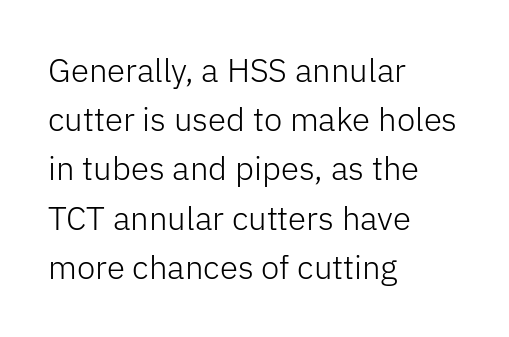
Q: Is the text bold? A: No.
Q: Is the text italic (slanted)? A: No, it is upright.
Q: Is the typeface a serif or a sans-serif typeface? A: Sans-serif.
Q: Is the text underlined? A: No.
Q: How is the paragraph aligned? A: Left-aligned.
Q: Is the spacing between letters normal or unusually wide? A: Normal.
Q: Is the spacing between lines tight, normal or loose? A: Normal.
Q: Width (condensed, normal, or wide)? A: Normal.
Q: Stroke contrast? A: Low.
Q: x-height? A: Medium.
Q: Monospaced? A: No.
